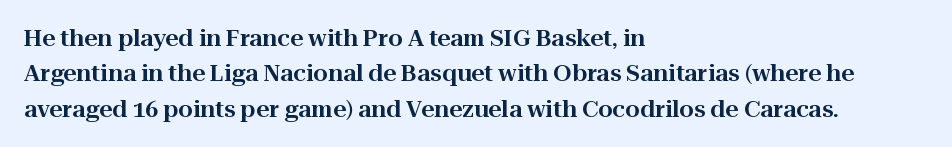
{"italic": "no", "underline": "no", "align": "left", "line_spacing": "normal", "line_spacing_ratio": 1.54, "letter_spacing": "normal", "letter_spacing_em": 0.0, "glyph_px": 23}
